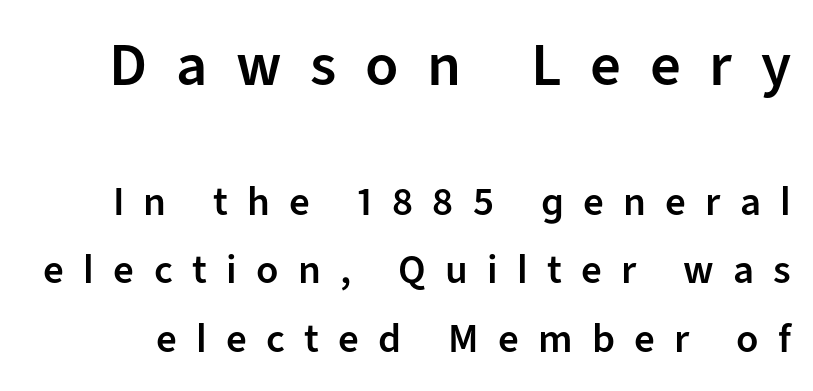
Grotesque or geometric, the face here clearly has no serifs. Is this a fixed-width face? No — the glyphs have proportional, varying widths. The type is letterspaced generously, with wide tracking. Reading top to bottom, the characters get smaller at the block break. A clean baseline with only descenders dipping below it. Students, this is semibold: more ink than regular, less than bold.
